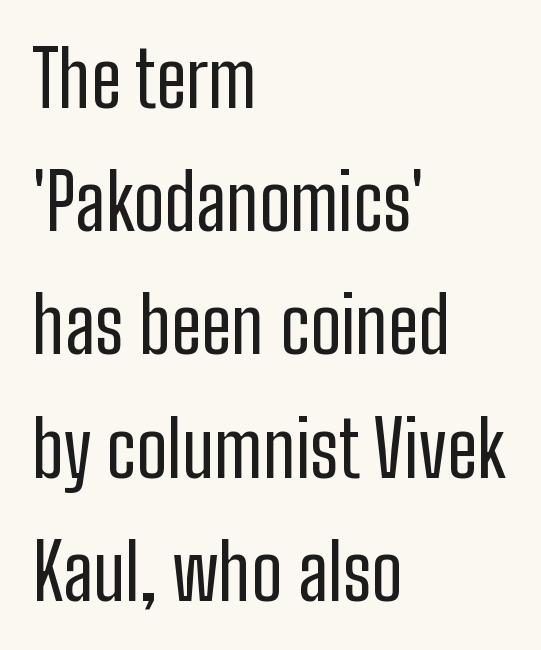
Q: Is the text bold? A: No.
Q: Is the text italic (slanted)? A: No, it is upright.
Q: Is the typeface a serif or a sans-serif typeface? A: Sans-serif.
Q: Is the text underlined? A: No.
Q: How is the paragraph aligned? A: Left-aligned.
Q: Is the spacing between letters normal or unusually wide? A: Normal.
Q: Is the spacing between lines tight, normal or loose? A: Normal.
Q: Width (condensed, normal, or wide)? A: Condensed.
Q: Stroke contrast? A: Low.
Q: x-height? A: Medium.
Q: Monospaced? A: No.
